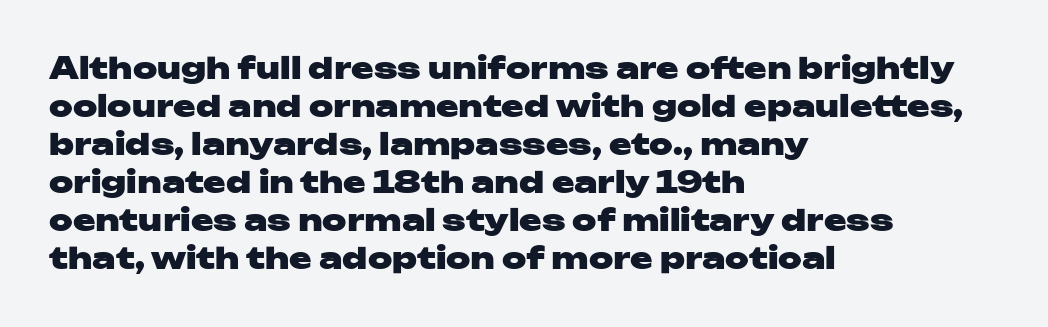
{"serif": "no", "italic": "no", "bold": "yes", "weight": "heavy", "width": "wide", "stroke_contrast": "low", "x_height": "medium", "monospaced": "no", "underline": "no", "align": "left", "line_spacing": "normal", "line_spacing_ratio": 1.27, "letter_spacing": "normal", "letter_spacing_em": 0.0, "glyph_px": 30}
